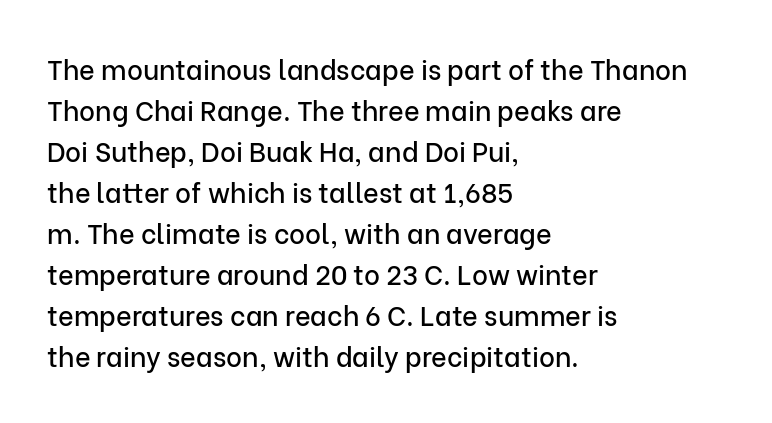
Q: Is the text italic (slanted)? A: No, it is upright.
Q: Is the text underlined? A: No.
Q: How is the paragraph aligned? A: Left-aligned.
Q: Is the spacing between letters normal or unusually wide? A: Normal.
Q: Is the spacing between lines tight, normal or loose? A: Normal.
